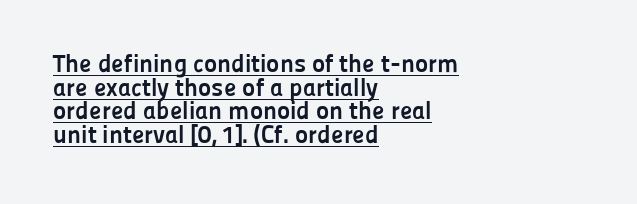
{"italic": "no", "bold": "yes", "underline": "yes", "align": "left", "line_spacing": "tight", "line_spacing_ratio": 0.95, "letter_spacing": "normal", "letter_spacing_em": 0.0, "glyph_px": 25}
